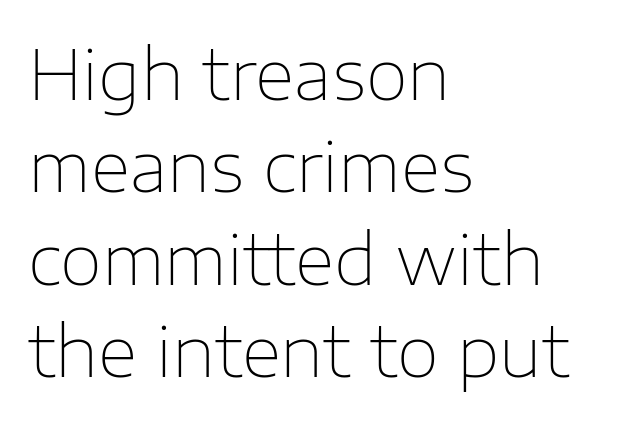
The image shows 69 px thin sans-serif type, upright; set left-aligned, normal line spacing (1.34x), normal letter spacing, not underlined; low stroke contrast and a medium x-height.
